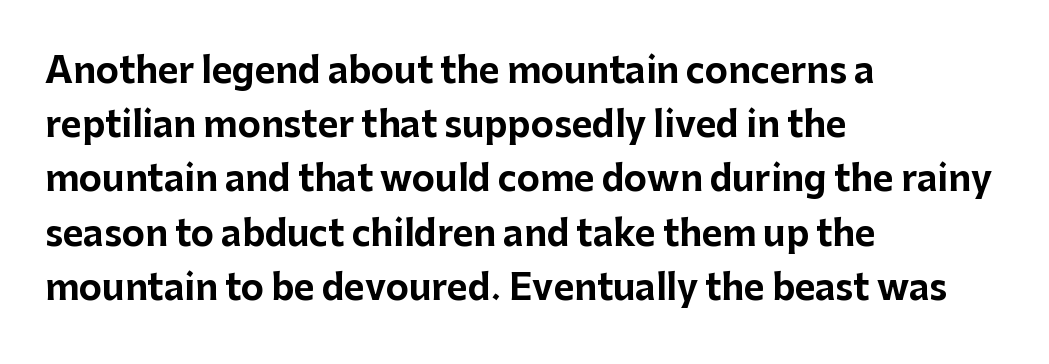
Q: Is the text bold? A: Yes.
Q: Is the text italic (slanted)? A: No, it is upright.
Q: Is the typeface a serif or a sans-serif typeface? A: Sans-serif.
Q: Is the text underlined? A: No.
Q: How is the paragraph aligned? A: Left-aligned.
Q: Is the spacing between letters normal or unusually wide? A: Normal.
Q: Is the spacing between lines tight, normal or loose? A: Normal.
Q: Width (condensed, normal, or wide)? A: Normal.
Q: Stroke contrast? A: Low.
Q: x-height? A: Medium.
Q: Monospaced? A: No.
